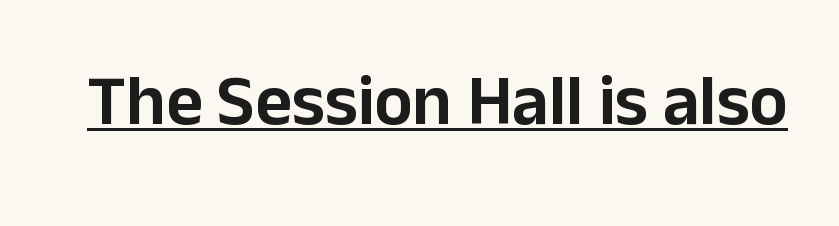
Q: Is the text italic (slanted)? A: No, it is upright.
Q: Is the typeface a serif or a sans-serif typeface? A: Sans-serif.
Q: Is the text underlined? A: Yes.
Q: Is the spacing between letters normal or unusually wide? A: Normal.
Q: Width (condensed, normal, or wide)? A: Normal.
Q: Stroke contrast? A: Low.
Q: x-height? A: Medium.
Q: Monospaced? A: No.
